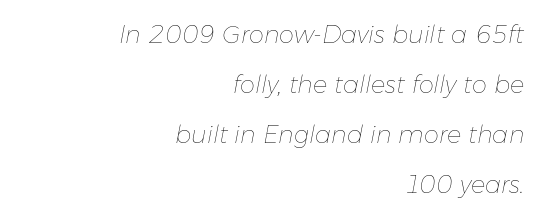
{"italic": "yes", "lean": "right", "slant_degrees": 11, "bold": "no", "underline": "no", "align": "right", "line_spacing": "loose", "line_spacing_ratio": 2.08, "letter_spacing": "normal", "letter_spacing_em": 0.0, "glyph_px": 24}
